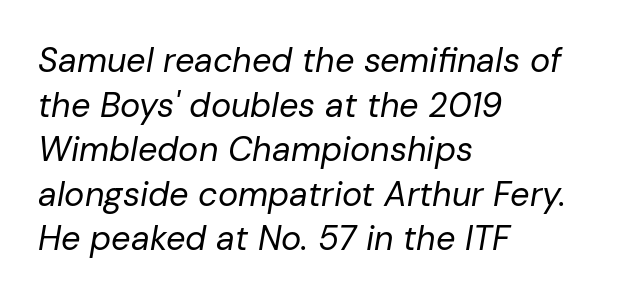
Q: Is the text bold? A: No.
Q: Is the text italic (slanted)? A: Yes, it leans right by about 10 degrees.
Q: Is the text underlined? A: No.
Q: How is the paragraph aligned? A: Left-aligned.
Q: Is the spacing between letters normal or unusually wide? A: Normal.
Q: Is the spacing between lines tight, normal or loose? A: Normal.
Q: Width (condensed, normal, or wide)? A: Normal.
Q: Stroke contrast? A: Low.
Q: x-height? A: Medium.
Q: Monospaced? A: No.
